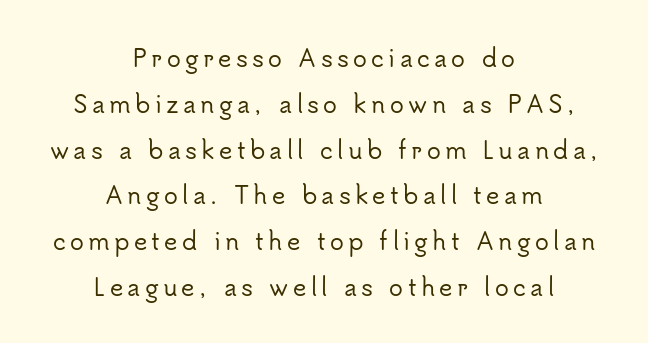
{"italic": "no", "underline": "no", "align": "center", "line_spacing": "loose", "line_spacing_ratio": 1.99, "glyph_px": 23}
